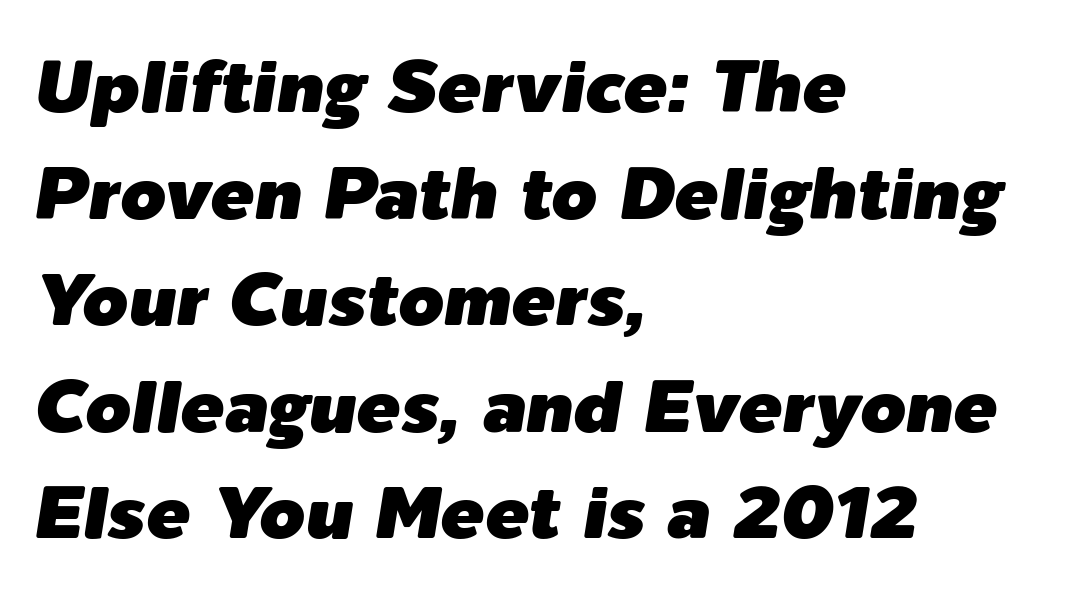
The image shows 73 px text type, italic (leaning right); set left-aligned, normal line spacing (1.46x), normal letter spacing, not underlined; low stroke contrast and a medium x-height.
